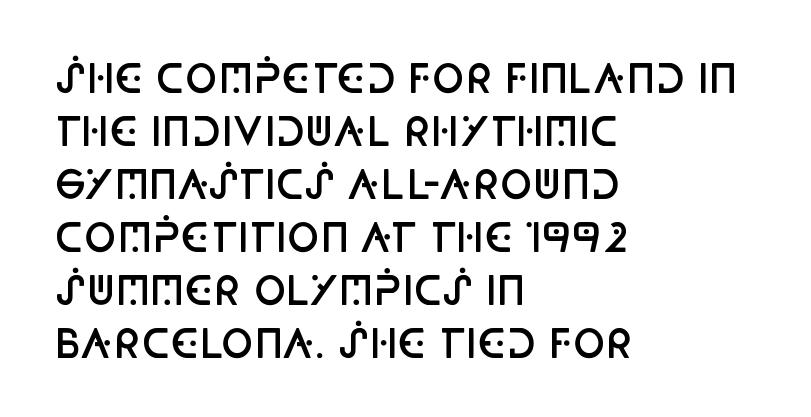
Q: Is the text bold? A: Semi-bold.
Q: Is the text italic (slanted)? A: No, it is upright.
Q: Is the typeface a serif or a sans-serif typeface? A: Sans-serif.
Q: Is the text underlined? A: No.
Q: How is the paragraph aligned? A: Left-aligned.
Q: Is the spacing between letters normal or unusually wide? A: Normal.
Q: Is the spacing between lines tight, normal or loose? A: Normal.
Q: Width (condensed, normal, or wide)? A: Condensed.
Q: Stroke contrast? A: Low.
Q: x-height? A: Large.
Q: Monospaced? A: No.
